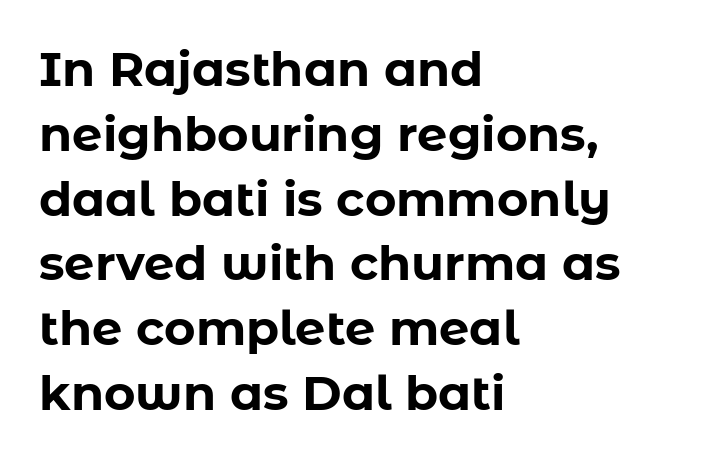
The image shows 48 px bold sans-serif type, upright; set left-aligned, normal line spacing (1.35x), normal letter spacing, not underlined; low stroke contrast and a medium x-height.
